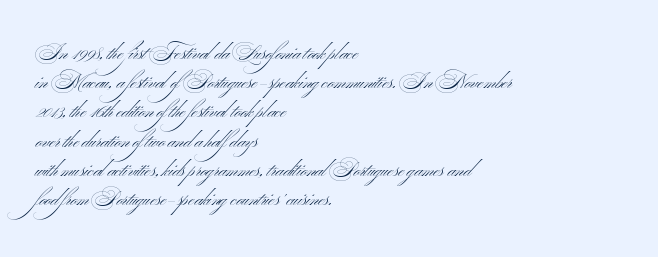
Q: Is the text bold? A: No.
Q: Is the text underlined? A: No.
Q: How is the paragraph aligned? A: Left-aligned.
Q: Is the spacing between letters normal or unusually wide? A: Normal.
Q: Is the spacing between lines tight, normal or loose? A: Normal.
